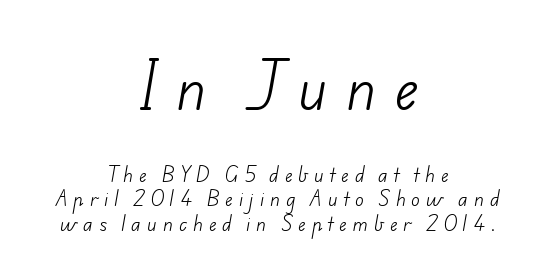
The earlier block is typeset at a bigger size than the later block. The strokes carry an ordinary text weight at most. The rendering uses natural spacing where letterforms have individual widths. Layout note: lines centered. Caption: expanded tracking, letters set apart.
